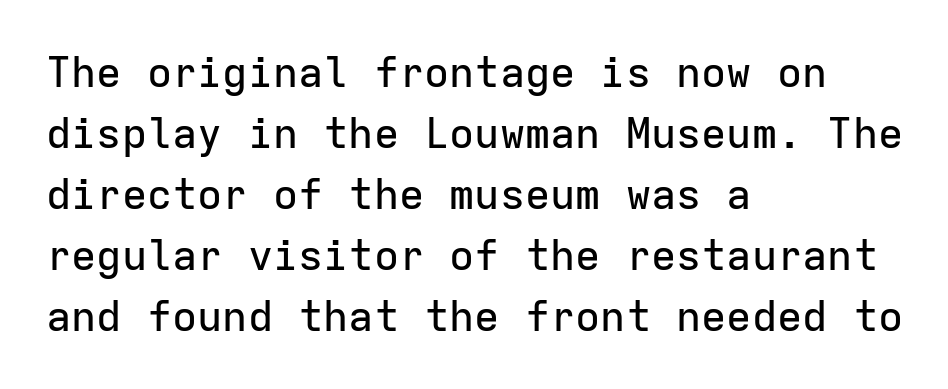
{"serif": "no", "italic": "no", "width": "normal", "stroke_contrast": "low", "x_height": "medium", "monospaced": "yes", "underline": "no", "align": "left", "line_spacing": "normal", "line_spacing_ratio": 1.45, "letter_spacing": "normal", "letter_spacing_em": 0.0, "glyph_px": 42}
